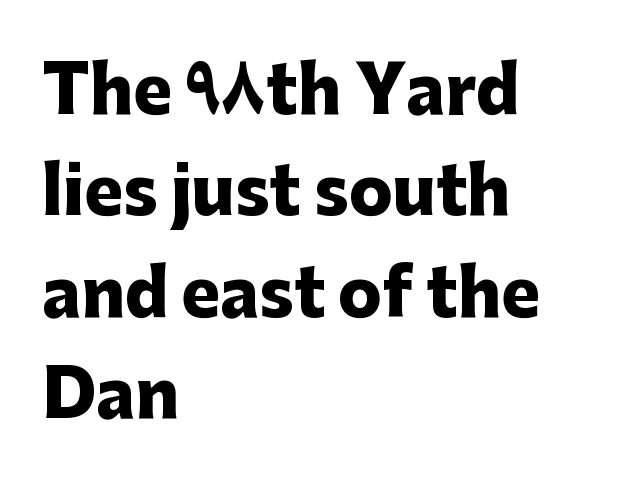
The image shows 65 px heavy sans-serif type, upright; set left-aligned, normal line spacing (1.56x), normal letter spacing, not underlined; low stroke contrast and a medium x-height.
